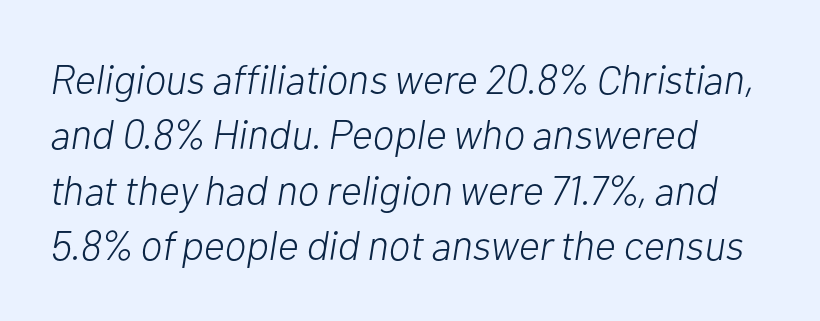
This is oblique type, the kind used for emphasis or titles. Think standard paragraph weight, or any step lighter than that. Do the characters align in a grid? No, the font is proportional. Which margin do the lines hug? The left one — the right edge is uneven.
